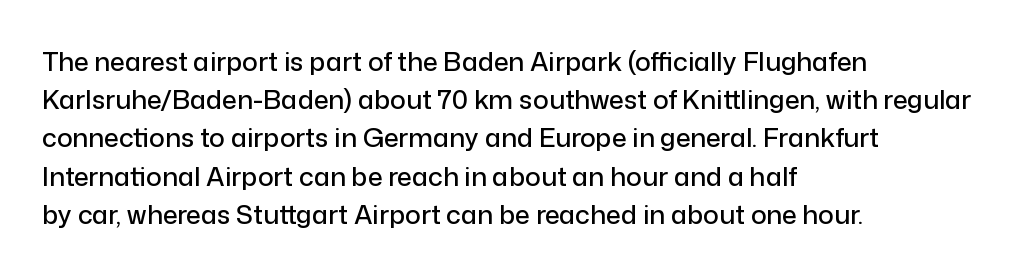
Q: Is the text italic (slanted)? A: No, it is upright.
Q: Is the text underlined? A: No.
Q: How is the paragraph aligned? A: Left-aligned.
Q: Is the spacing between letters normal or unusually wide? A: Normal.
Q: Is the spacing between lines tight, normal or loose? A: Normal.
